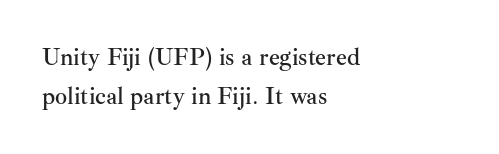
You can tell it's not italic because the verticals are truly vertical. Every row of glyphs begins at an identical x-position on the left. You could call the tracking neutral — neither tight nor loose. Compared with typical paragraphs, the rows here are spaced about the same. The gap between lines stays unmarked.
